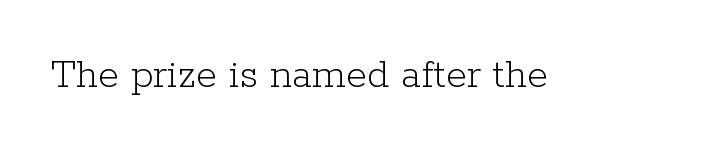
Characters follow at the spacing the type designer built in. Designer's note — italics off, roman on. Stems here are at most as thick as an everyday book face. Lines of text with bare space underneath.
